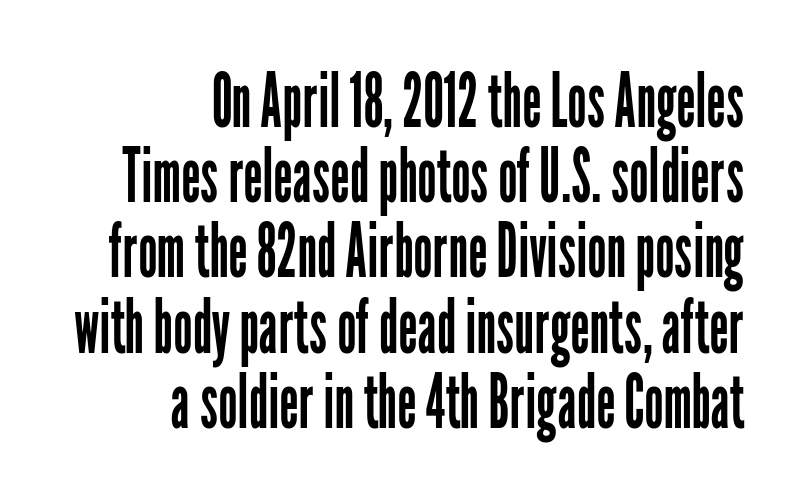
Proportional: the letters do not fall into vertical columns. The lettering stays uniformly vertical, giving the passage a roman look. Honestly, the letter spacing is just normal — you wouldn't notice it. Summary of weight: not heavy and not bold. Descenders are the only things crossing below the line.
